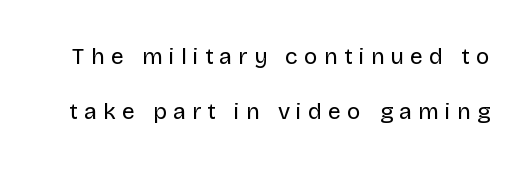
{"italic": "no", "bold": "no", "underline": "no", "line_spacing": "loose", "line_spacing_ratio": 2.4, "letter_spacing": "wide", "letter_spacing_em": 0.27, "glyph_px": 23}
